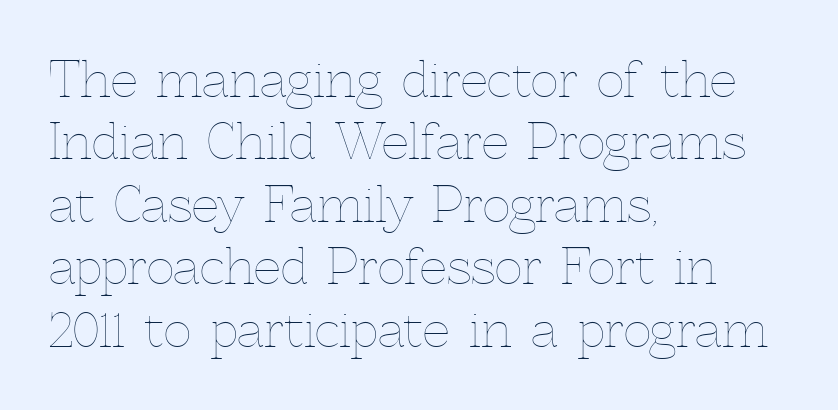
Q: Is the text bold? A: No.
Q: Is the text italic (slanted)? A: No, it is upright.
Q: Is the text underlined? A: No.
Q: How is the paragraph aligned? A: Left-aligned.
Q: Is the spacing between letters normal or unusually wide? A: Normal.
Q: Is the spacing between lines tight, normal or loose? A: Normal.
Q: Width (condensed, normal, or wide)? A: Normal.
Q: x-height? A: Medium.
Q: Monospaced? A: No.
